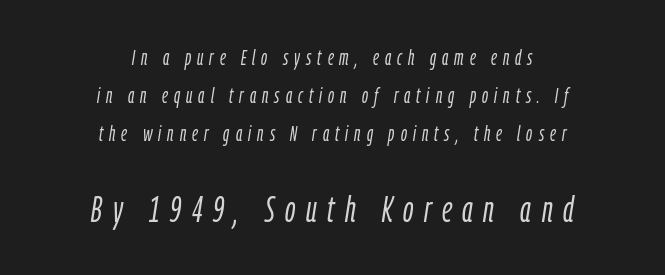
The specimen omits any rule beneath the text block's lines. Do the characters align in a grid? No, the font is proportional. A student would call this center alignment; a typographer would say set centered. The block sitting lower on the canvas is the one with enlarged characters.
